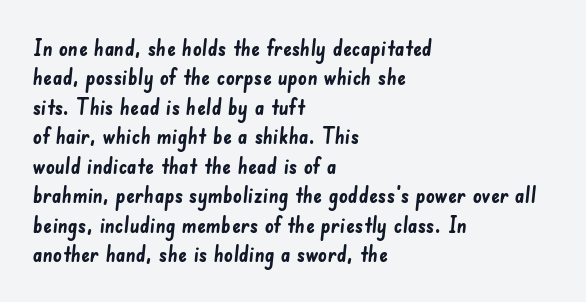
{"bold": "yes", "underline": "no", "align": "left", "line_spacing": "normal", "line_spacing_ratio": 1.34, "letter_spacing": "normal", "letter_spacing_em": 0.0, "glyph_px": 22}
